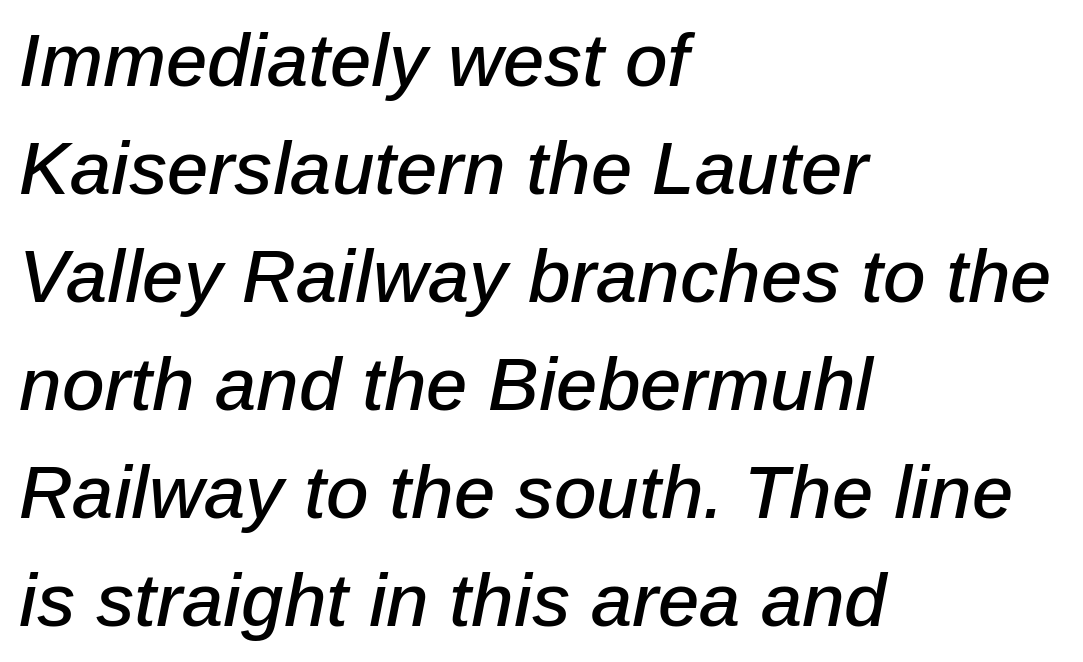
Q: Is the text italic (slanted)? A: Yes, it leans right by about 12 degrees.
Q: Is the text underlined? A: No.
Q: How is the paragraph aligned? A: Left-aligned.
Q: Is the spacing between letters normal or unusually wide? A: Normal.
Q: Is the spacing between lines tight, normal or loose? A: Normal.
Q: Width (condensed, normal, or wide)? A: Normal.
Q: Stroke contrast? A: Low.
Q: x-height? A: Medium.
Q: Monospaced? A: No.
